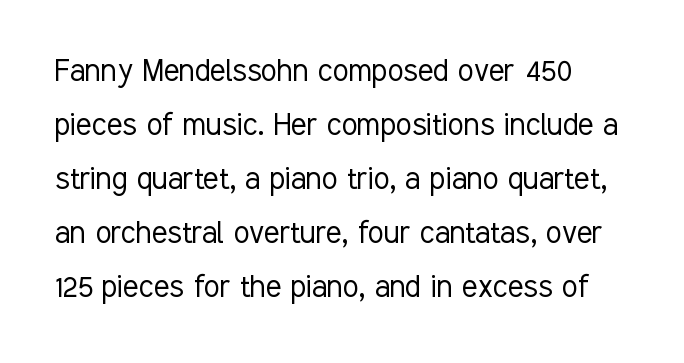
Reading down the block, your eye returns to a fixed left position each line. The zone under the glyphs is completely vacant. The letterforms sit shoulder to shoulder at normal distance. Does the type have serifs? No, each stem ends abruptly. Summary of weight: not heavy and not bold.
